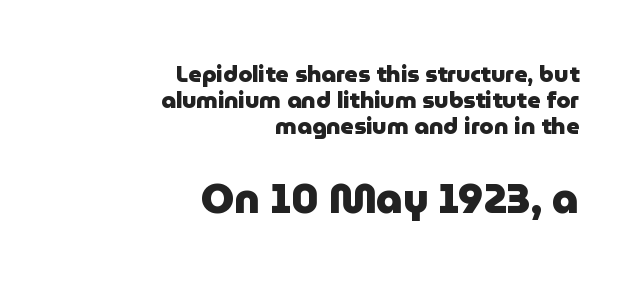
Designer's note — italics off, roman on. Strong, thick strokes mark this as bold type. Just letters on the line, the space beneath them empty. A typesetter would call this proportional, since set widths differ per character. Regarding serifs, this sample does without them. The letterforms sit shoulder to shoulder at normal distance.
